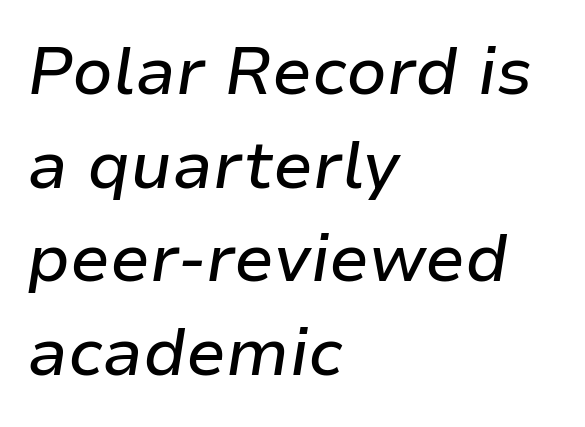
Q: Is the text italic (slanted)? A: Yes, it leans right by about 9 degrees.
Q: Is the text underlined? A: No.
Q: How is the paragraph aligned? A: Left-aligned.
Q: Is the spacing between letters normal or unusually wide? A: Normal.
Q: Is the spacing between lines tight, normal or loose? A: Normal.
Q: Width (condensed, normal, or wide)? A: Normal.
Q: Stroke contrast? A: Low.
Q: x-height? A: Medium.
Q: Monospaced? A: No.
